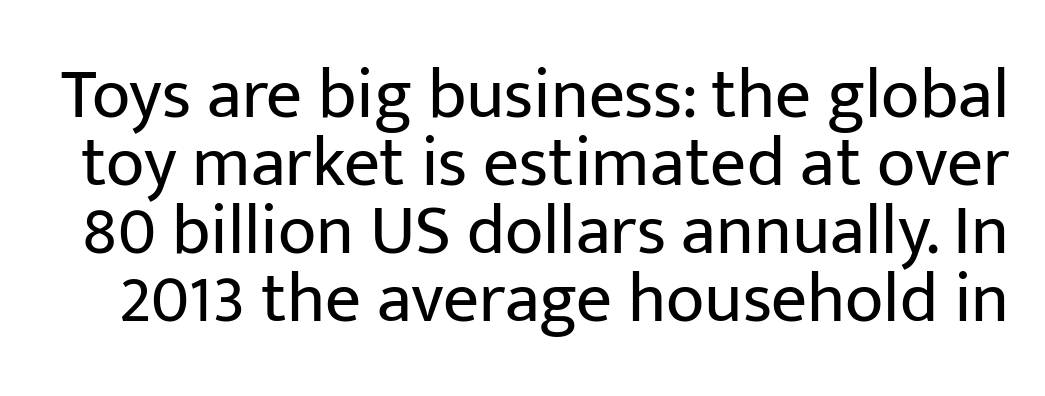
The image shows 71 px regular-weight sans-serif type, upright; set tight line spacing (0.96x), normal letter spacing, not underlined; low stroke contrast and a medium x-height.
